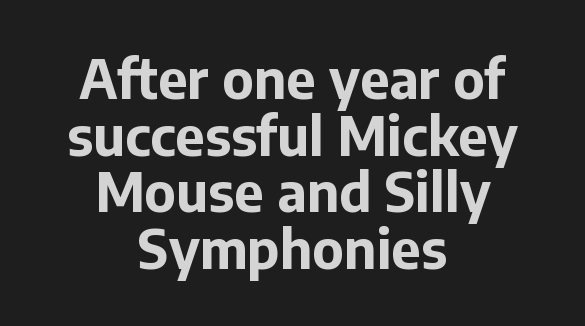
Q: Is the text bold? A: Yes.
Q: Is the text italic (slanted)? A: No, it is upright.
Q: Is the typeface a serif or a sans-serif typeface? A: Sans-serif.
Q: Is the text underlined? A: No.
Q: How is the paragraph aligned? A: Centered.
Q: Is the spacing between letters normal or unusually wide? A: Normal.
Q: Is the spacing between lines tight, normal or loose? A: Tight.
Q: Width (condensed, normal, or wide)? A: Normal.
Q: Stroke contrast? A: Low.
Q: x-height? A: Medium.
Q: Monospaced? A: No.
